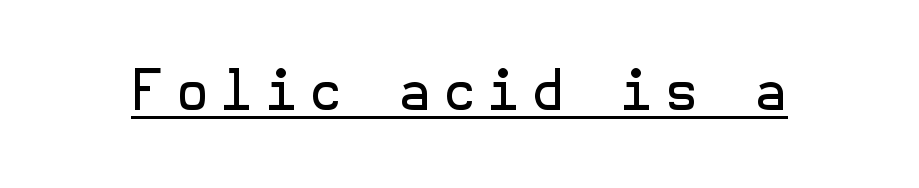
Q: Is the text bold? A: No.
Q: Is the text italic (slanted)? A: No, it is upright.
Q: Is the typeface a serif or a sans-serif typeface? A: Sans-serif.
Q: Is the text underlined? A: Yes.
Q: Width (condensed, normal, or wide)? A: Normal.
Q: x-height? A: Medium.
